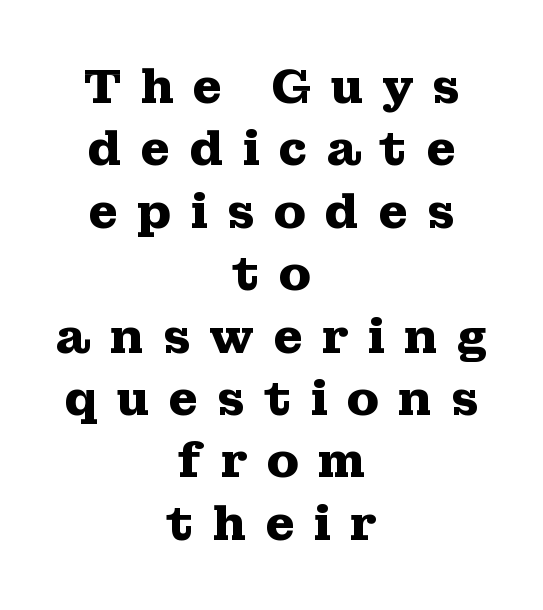
Each glyph is drawn with heavy, bold strokes. Normally led — the rows are evenly, conventionally spaced. Tracking here is generous; glyphs stand well apart from one another. The rag falls on both sides of this text block equally. Spacing verdict: proportional, widths tailored to each character.
